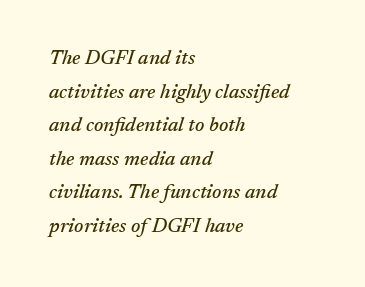
The image shows 20 px text type, italic (leaning right); set left-aligned, normal line spacing (1.68x), normal letter spacing, not underlined.
